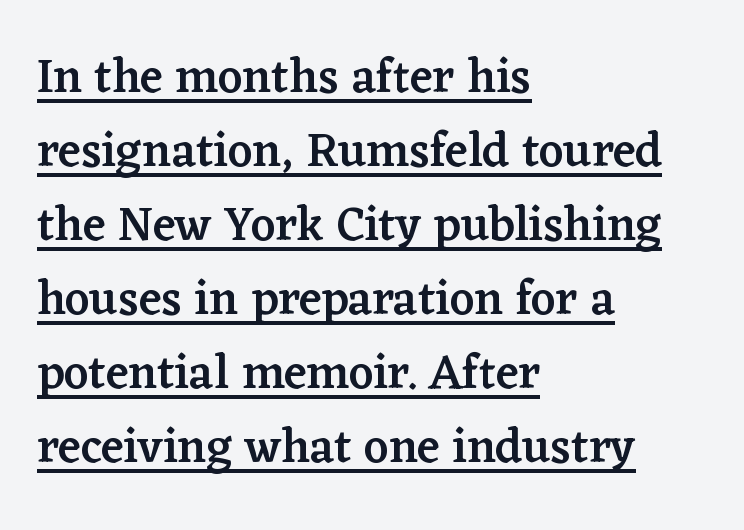
Q: Is the text bold? A: Semi-bold.
Q: Is the text italic (slanted)? A: No, it is upright.
Q: Is the typeface a serif or a sans-serif typeface? A: Serif.
Q: Is the text underlined? A: Yes.
Q: How is the paragraph aligned? A: Left-aligned.
Q: Is the spacing between letters normal or unusually wide? A: Normal.
Q: Is the spacing between lines tight, normal or loose? A: Normal.
Q: Width (condensed, normal, or wide)? A: Normal.
Q: Stroke contrast? A: Low.
Q: x-height? A: Medium.
Q: Monospaced? A: No.
